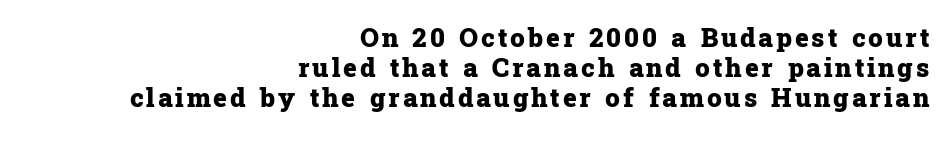
Honestly, there is no underline to notice here at all. The paragraph has a hard right edge and a soft left edge. Upright lettering throughout. Every letter is thick-stroked: bold, no question.
